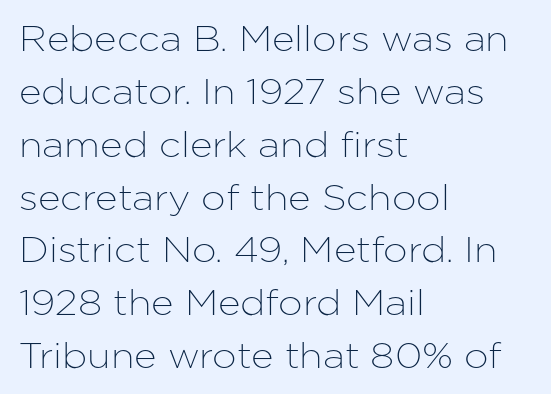
Q: Is the text italic (slanted)? A: No, it is upright.
Q: Is the typeface a serif or a sans-serif typeface? A: Sans-serif.
Q: Is the text underlined? A: No.
Q: How is the paragraph aligned? A: Left-aligned.
Q: Is the spacing between letters normal or unusually wide? A: Normal.
Q: Is the spacing between lines tight, normal or loose? A: Normal.
Q: Width (condensed, normal, or wide)? A: Normal.
Q: Stroke contrast? A: Low.
Q: x-height? A: Medium.
Q: Monospaced? A: No.
